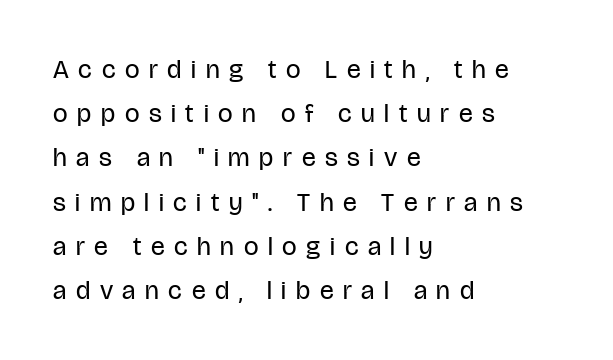
{"italic": "no", "bold": "no", "underline": "no", "align": "left", "line_spacing": "normal", "line_spacing_ratio": 1.7, "letter_spacing": "wide", "letter_spacing_em": 0.37, "glyph_px": 26}
